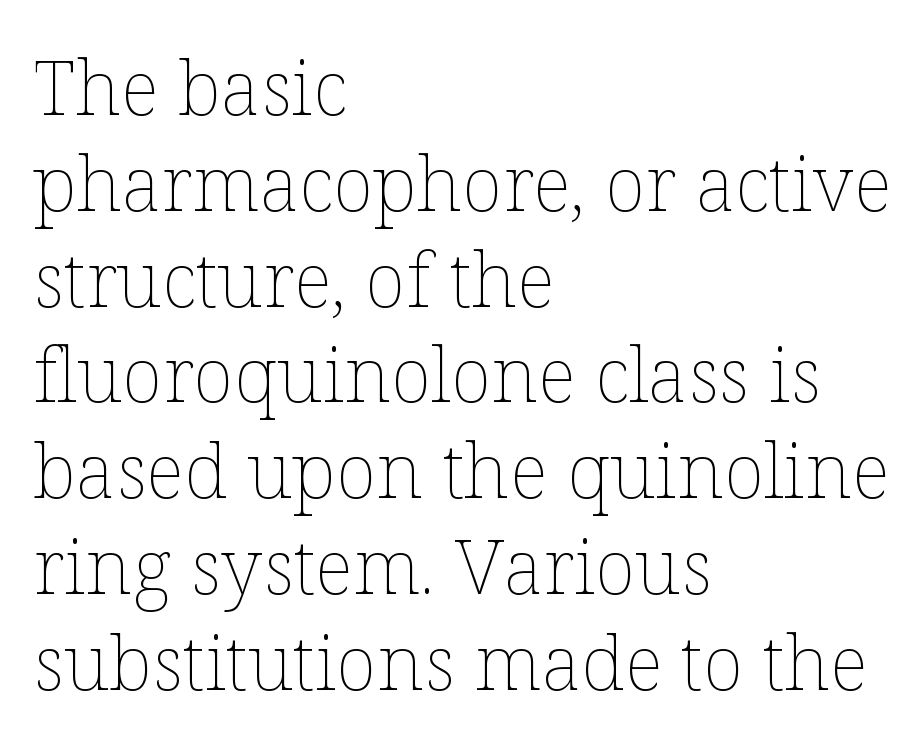
The weight tops out at a normal text grade. The ragged edge is on the right, which tells us the setting is flush left. Each letter keeps its own natural width here, so spacing adapts to shape. The passage shown stacks its lines at a standard gap.
